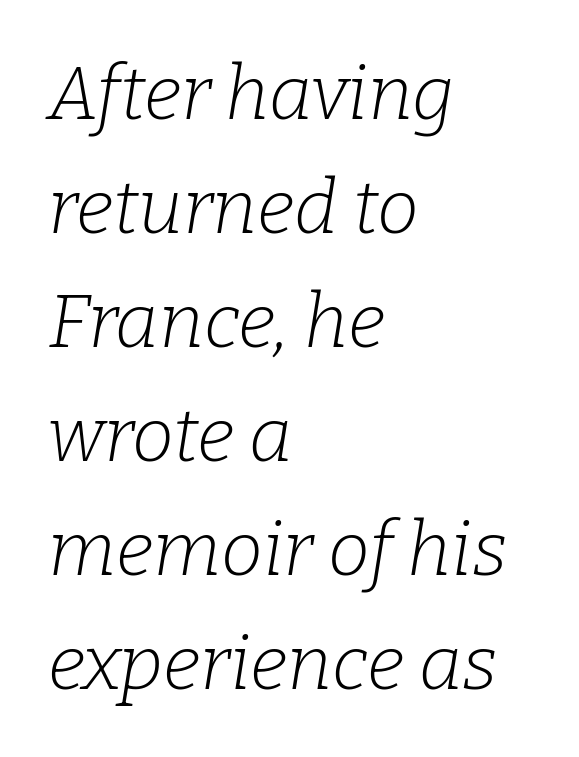
{"serif": "yes", "italic": "yes", "lean": "right", "slant_degrees": 9, "bold": "no", "weight": "light", "width": "normal", "stroke_contrast": "low", "x_height": "medium", "monospaced": "no", "underline": "no", "align": "left", "line_spacing": "normal", "line_spacing_ratio": 1.52, "letter_spacing": "normal", "letter_spacing_em": 0.0, "glyph_px": 75}
